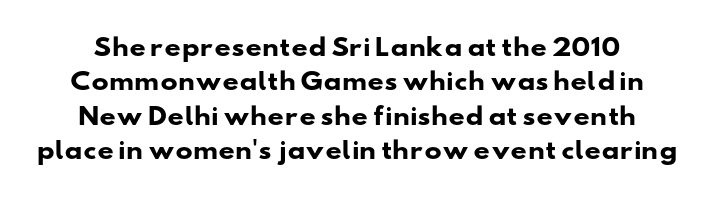
{"bold": "yes", "underline": "no", "line_spacing": "normal", "line_spacing_ratio": 1.49, "letter_spacing": "normal", "letter_spacing_em": 0.0, "glyph_px": 23}
